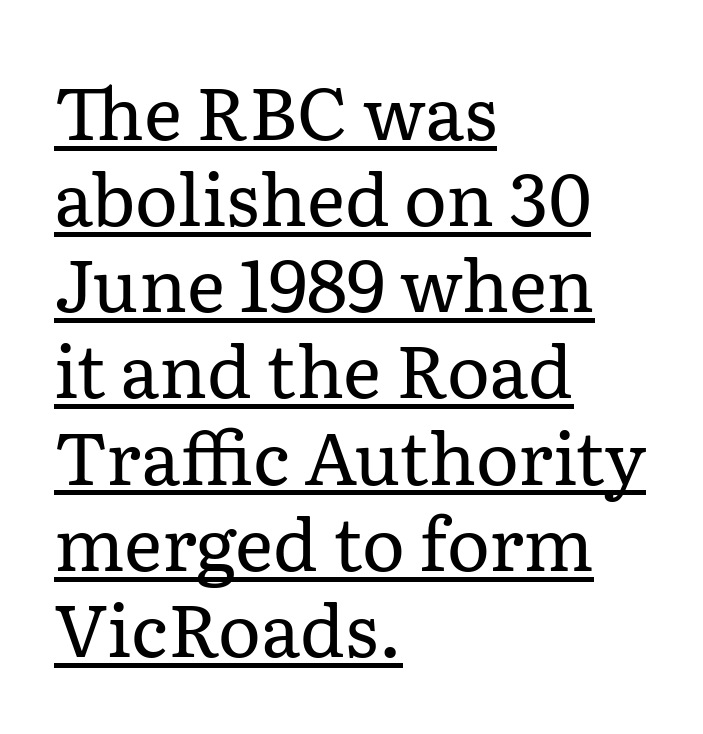
{"serif": "yes", "italic": "no", "bold": "no", "weight": "regular", "width": "normal", "stroke_contrast": "low", "x_height": "medium", "monospaced": "no", "underline": "yes", "align": "left", "line_spacing_ratio": 1.18, "letter_spacing": "normal", "letter_spacing_em": 0.0, "glyph_px": 73}
